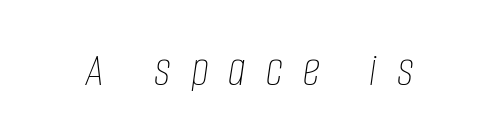
Q: Is the text bold? A: No.
Q: Is the text italic (slanted)? A: Yes, it leans right by about 8 degrees.
Q: Is the text underlined? A: No.
Q: Is the spacing between letters normal or unusually wide? A: Unusually wide.
Q: Width (condensed, normal, or wide)? A: Condensed.
Q: Stroke contrast? A: Low.
Q: x-height? A: Large.
Q: Monospaced? A: No.
